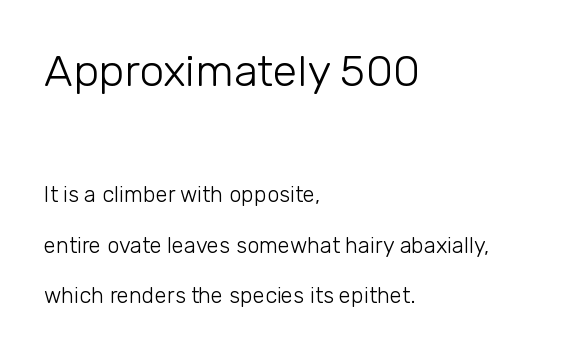
Typeset ragged right — the left edge is the straight one. Nobody drew a line under any word here. This rendering employs a face without finishing strokes, i.e., a sans-serif. Think standard paragraph weight, or any step lighter than that. Ascenders rise straight up at ninety degrees.
